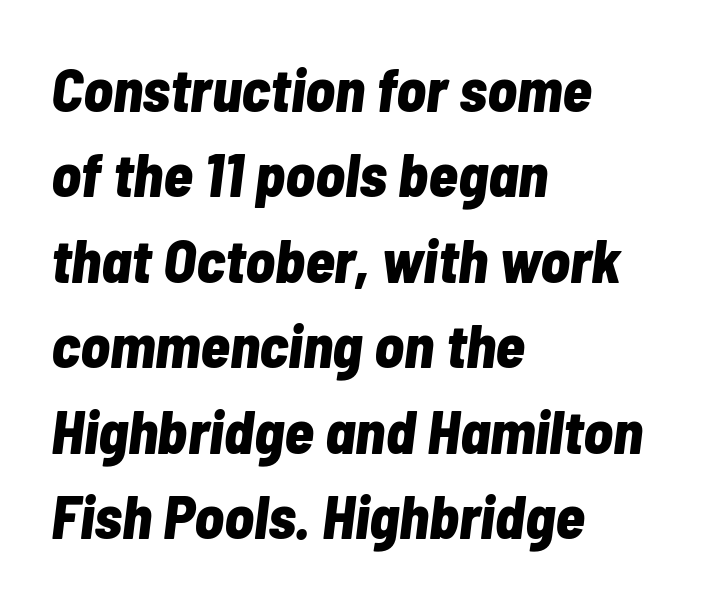
The image shows 61 px bold, condensed type, italic (leaning right); set left-aligned, normal line spacing (1.4x), normal letter spacing, not underlined; low stroke contrast and a medium x-height.
